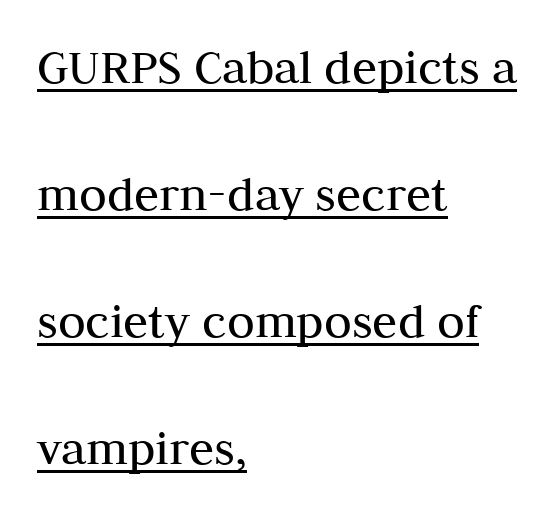
Q: Is the text bold? A: No.
Q: Is the text italic (slanted)? A: No, it is upright.
Q: Is the typeface a serif or a sans-serif typeface? A: Serif.
Q: Is the text underlined? A: Yes.
Q: How is the paragraph aligned? A: Left-aligned.
Q: Is the spacing between letters normal or unusually wide? A: Normal.
Q: Is the spacing between lines tight, normal or loose? A: Loose.
Q: Width (condensed, normal, or wide)? A: Normal.
Q: Stroke contrast? A: Medium.
Q: x-height? A: Medium.
Q: Monospaced? A: No.
